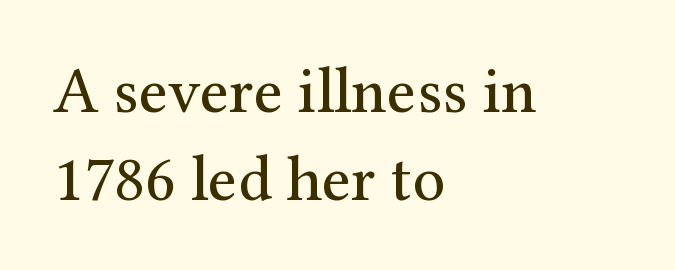
{"serif": "yes", "italic": "no", "bold": "no", "weight": "regular", "width": "normal", "stroke_contrast": "medium", "x_height": "medium", "monospaced": "no", "underline": "no", "align": "left", "line_spacing": "normal", "line_spacing_ratio": 1.36, "letter_spacing": "normal", "letter_spacing_em": 0.0, "glyph_px": 65}
